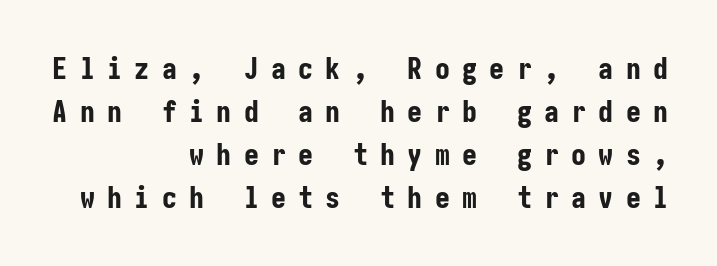
Q: Is the text bold? A: Yes.
Q: Is the text italic (slanted)? A: No, it is upright.
Q: Is the typeface a serif or a sans-serif typeface? A: Sans-serif.
Q: Is the text underlined? A: No.
Q: How is the paragraph aligned? A: Right-aligned.
Q: Is the spacing between letters normal or unusually wide? A: Unusually wide.
Q: Is the spacing between lines tight, normal or loose? A: Normal.
Q: Width (condensed, normal, or wide)? A: Condensed.
Q: Stroke contrast? A: Low.
Q: x-height? A: Medium.
